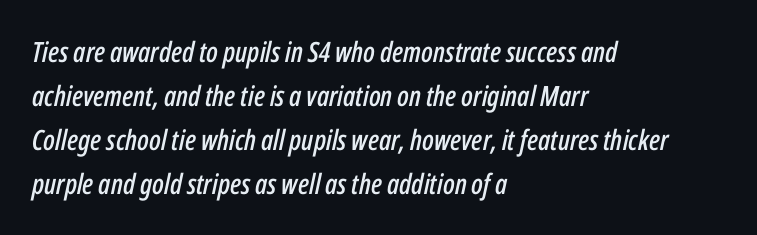
The image shows 28 px condensed type, italic (leaning right); set left-aligned, normal line spacing (1.57x), normal letter spacing, not underlined; low stroke contrast and a medium x-height.
